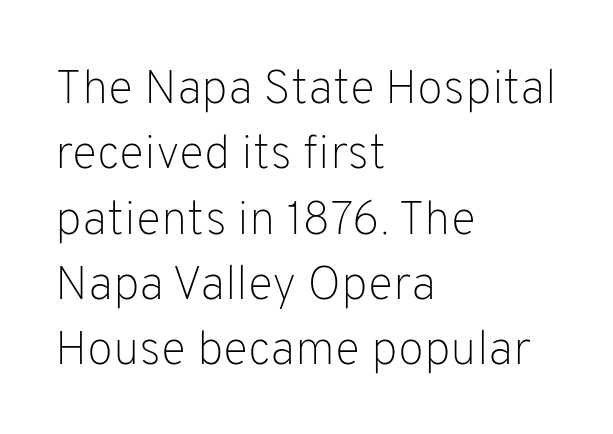
The image shows 48 px light sans-serif type, upright; set left-aligned, normal line spacing (1.36x), normal letter spacing, not underlined; low stroke contrast and a medium x-height.
